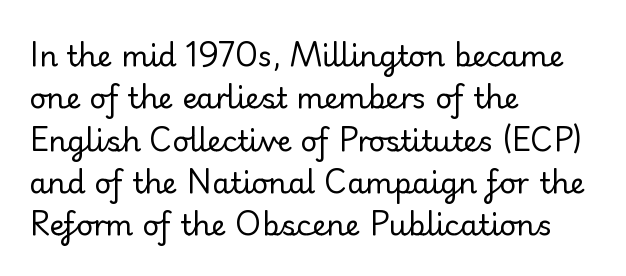
Style check: upright. Character widths vary here, with narrow letters taking less room than wide ones. Leftover space on each line is placed entirely after the last word. Lines of text with bare space underneath. Notice how descenders clear the ascenders below comfortably — that's standard leading. Nothing heavy about these letters — not bold at all.
